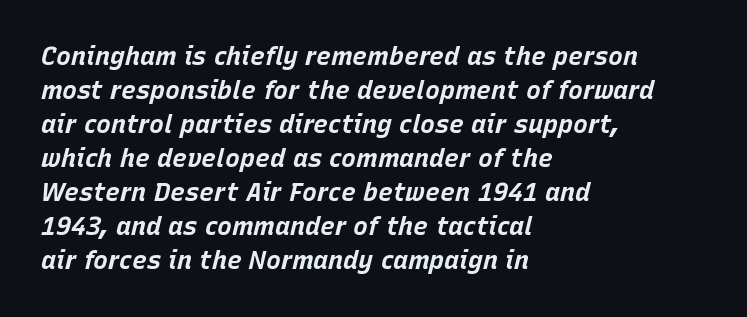
{"italic": "yes", "lean": "right", "slant_degrees": 15, "bold": "yes", "underline": "no", "align": "left", "line_spacing": "normal", "line_spacing_ratio": 1.36, "letter_spacing": "normal", "letter_spacing_em": 0.0, "glyph_px": 25}
